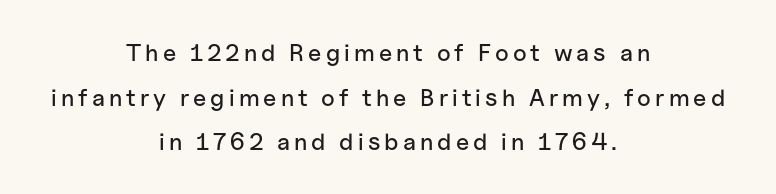
{"italic": "no", "underline": "no", "align": "center", "line_spacing_ratio": 1.86, "glyph_px": 24}
